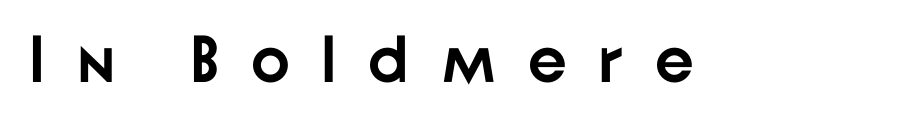
Descenders are the only things crossing below the line. No feet cap the strokes, marking this as sans-serif type. When letters stand straight like this, we call the style roman or upright. Chunky letters — that's bold for sure. Looks like regular typesetting: each glyph gets only the width it needs.
